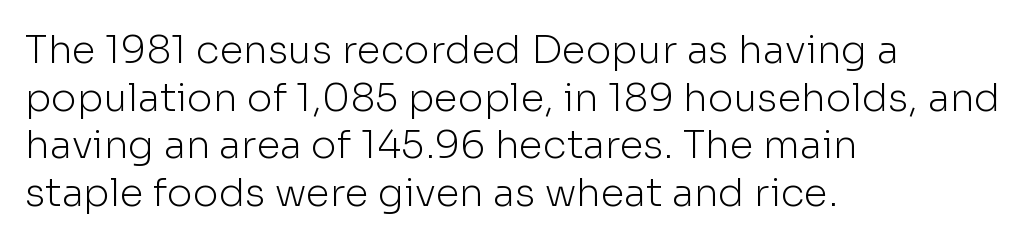
Q: Is the text bold? A: No.
Q: Is the text italic (slanted)? A: No, it is upright.
Q: Is the typeface a serif or a sans-serif typeface? A: Sans-serif.
Q: Is the text underlined? A: No.
Q: How is the paragraph aligned? A: Left-aligned.
Q: Is the spacing between letters normal or unusually wide? A: Normal.
Q: Width (condensed, normal, or wide)? A: Normal.
Q: Stroke contrast? A: Low.
Q: x-height? A: Medium.
Q: Monospaced? A: No.
